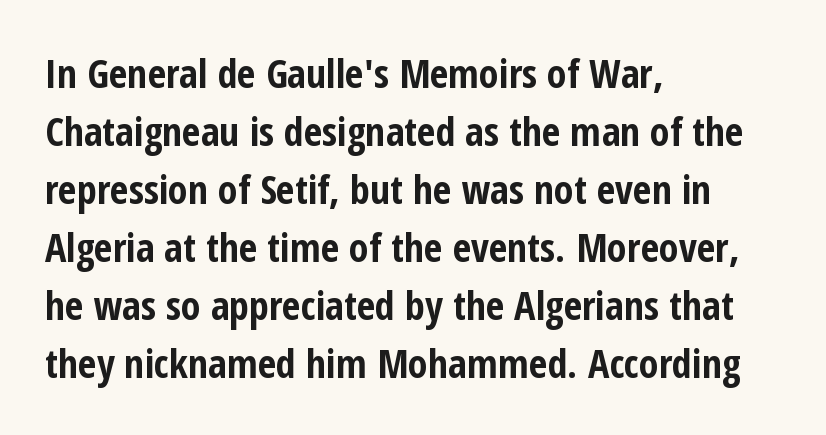
{"serif": "no", "italic": "no", "bold": "yes", "weight": "bold", "width": "condensed", "stroke_contrast": "low", "x_height": "medium", "monospaced": "no", "underline": "no", "align": "left", "line_spacing": "normal", "line_spacing_ratio": 1.45, "letter_spacing": "normal", "letter_spacing_em": 0.0, "glyph_px": 40}
